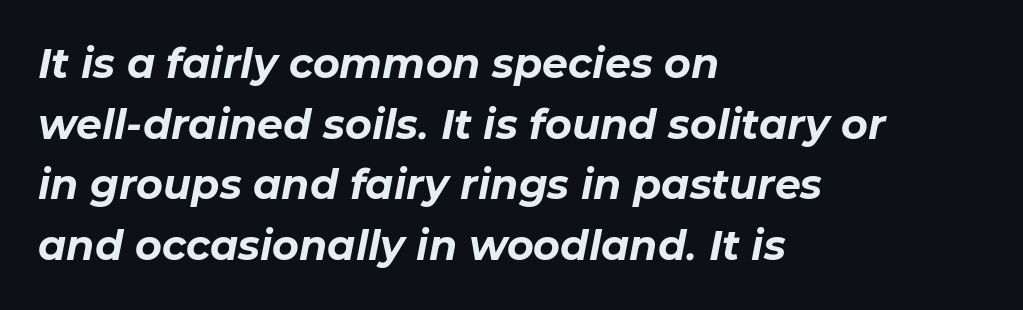
The image shows 41 px bold type, italic (leaning right); set left-aligned, normal line spacing (1.48x), normal letter spacing, not underlined; low stroke contrast and a medium x-height.
